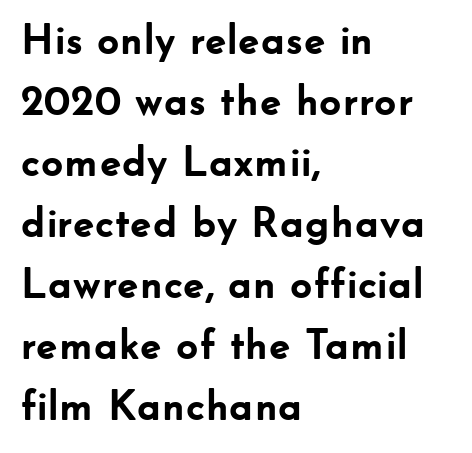
Q: Is the text bold? A: Yes.
Q: Is the text italic (slanted)? A: No, it is upright.
Q: Is the typeface a serif or a sans-serif typeface? A: Sans-serif.
Q: Is the text underlined? A: No.
Q: How is the paragraph aligned? A: Left-aligned.
Q: Is the spacing between letters normal or unusually wide? A: Normal.
Q: Is the spacing between lines tight, normal or loose? A: Normal.
Q: Width (condensed, normal, or wide)? A: Normal.
Q: Stroke contrast? A: Low.
Q: x-height? A: Small.
Q: Monospaced? A: No.
